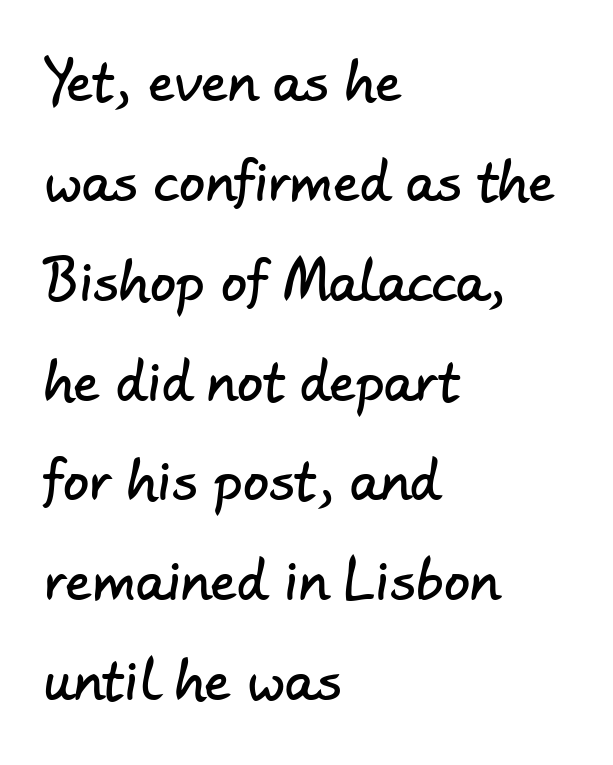
The image shows 52 px sans-serif type; set left-aligned, loose line spacing (1.92x), normal letter spacing, not underlined; low stroke contrast and a small x-height.
